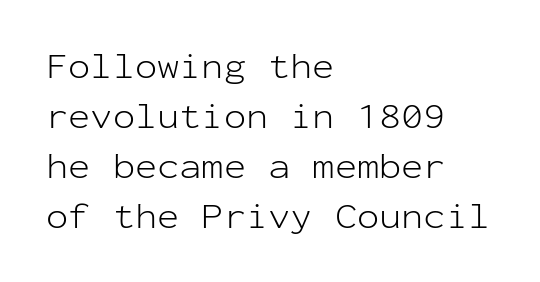
Q: Is the text bold? A: No.
Q: Is the text italic (slanted)? A: No, it is upright.
Q: Is the typeface a serif or a sans-serif typeface? A: Sans-serif.
Q: Is the text underlined? A: No.
Q: How is the paragraph aligned? A: Left-aligned.
Q: Is the spacing between letters normal or unusually wide? A: Normal.
Q: Is the spacing between lines tight, normal or loose? A: Normal.
Q: Width (condensed, normal, or wide)? A: Normal.
Q: Stroke contrast? A: Low.
Q: x-height? A: Medium.
Q: Monospaced? A: Yes.
